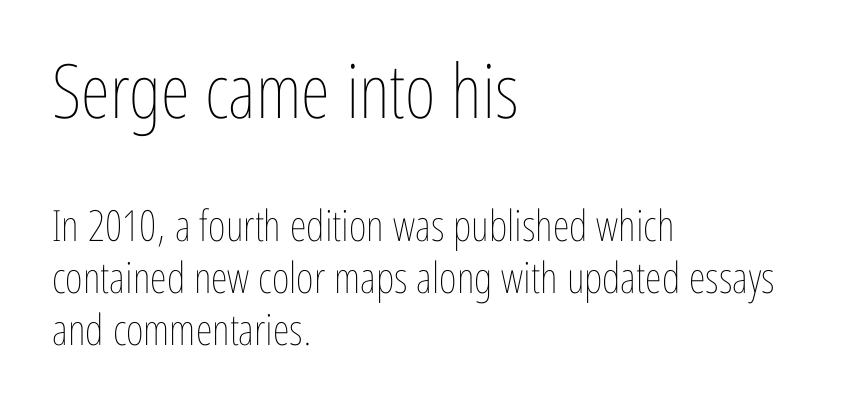
Rule under the text: the space is simply empty. The weight tops out at a normal text grade. Typesetter's note — upper block bumped up in size, lower block left smaller. Tracking here is standard; glyphs follow each other at the usual distance.
